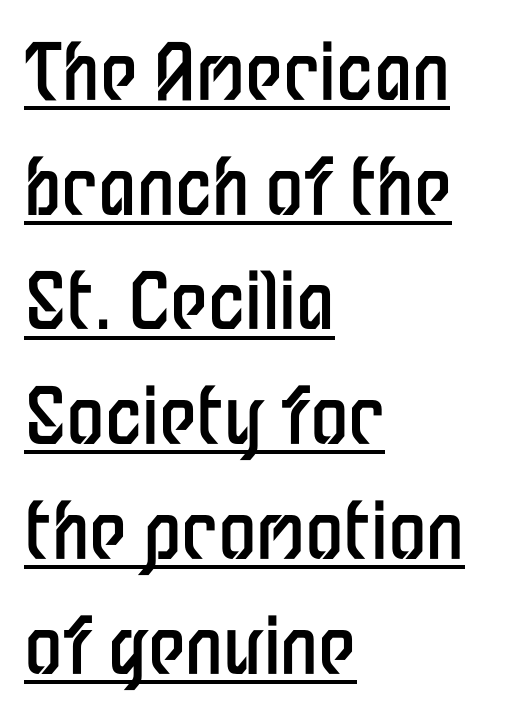
The image shows 77 px regular-weight, condensed sans-serif type, upright; set left-aligned, normal line spacing (1.49x), normal letter spacing, underlined; low stroke contrast and a medium x-height.
